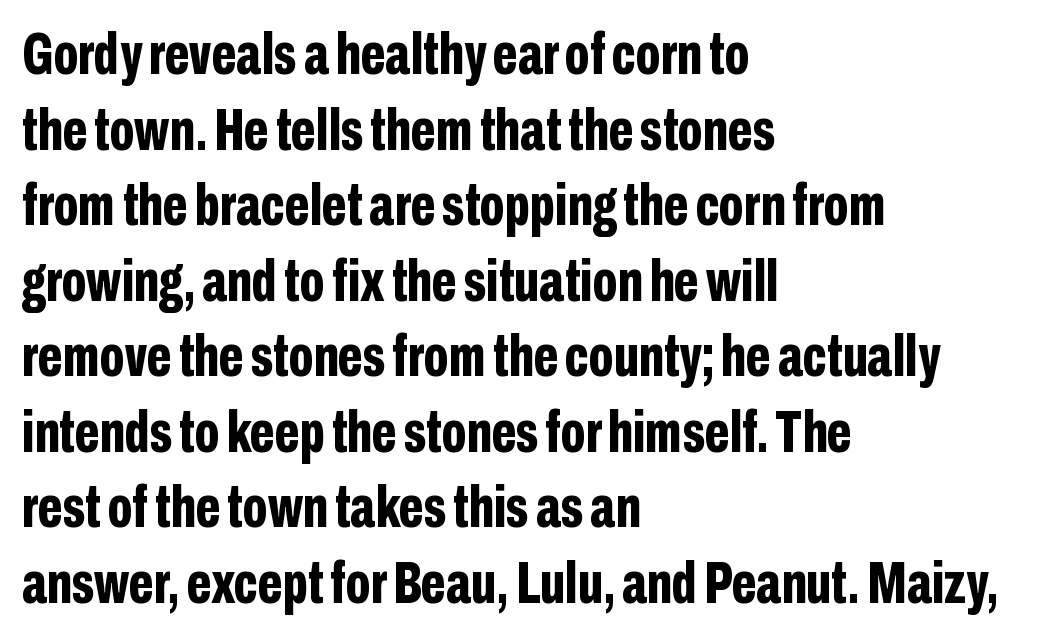
The letters advance in unequal steps, a hallmark of proportional type. The rendering uses a moderate line-height, typical for paragraphs. The zone under the glyphs is completely vacant. Is the block centered? No — it sits flush against the left margin. Chunky letters — that's bold for sure.
